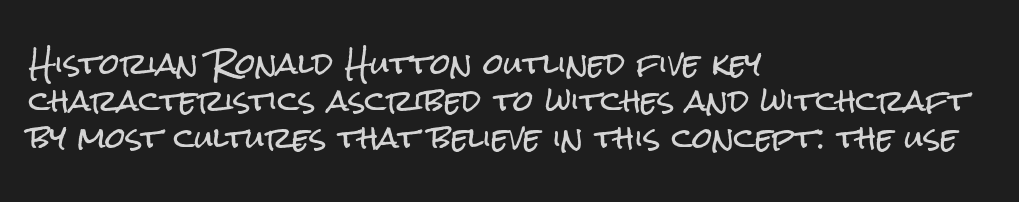
{"serif": "no", "italic": "no", "width": "condensed", "stroke_contrast": "low", "x_height": "medium", "monospaced": "no", "underline": "no", "align": "left", "line_spacing": "normal", "line_spacing_ratio": 1.28, "letter_spacing": "normal", "letter_spacing_em": 0.0, "glyph_px": 29}
